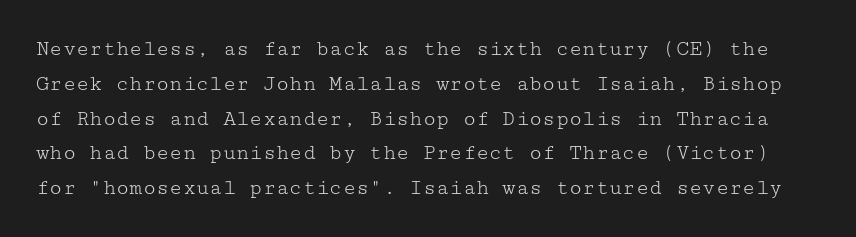
Q: Is the text bold? A: No.
Q: Is the text italic (slanted)? A: No, it is upright.
Q: Is the text underlined? A: No.
Q: Is the spacing between letters normal or unusually wide? A: Normal.
Q: Is the spacing between lines tight, normal or loose? A: Normal.
